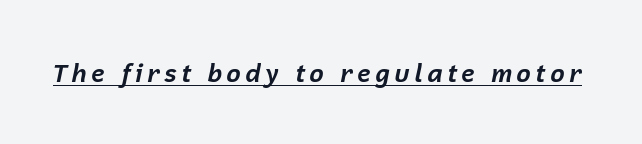
{"italic": "yes", "lean": "right", "slant_degrees": 12, "bold": "yes", "underline": "yes", "glyph_px": 25}
